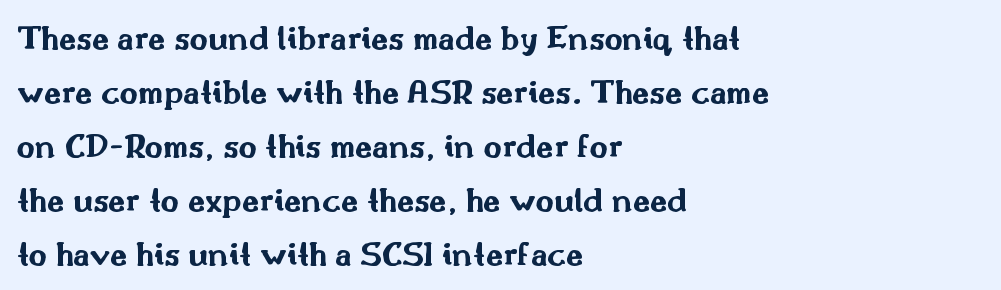
{"serif": "no", "italic": "no", "bold": "yes", "weight": "bold", "width": "wide", "stroke_contrast": "medium", "x_height": "small", "monospaced": "no", "underline": "no", "align": "left", "line_spacing": "normal", "line_spacing_ratio": 1.54, "letter_spacing": "normal", "letter_spacing_em": 0.0, "glyph_px": 35}
